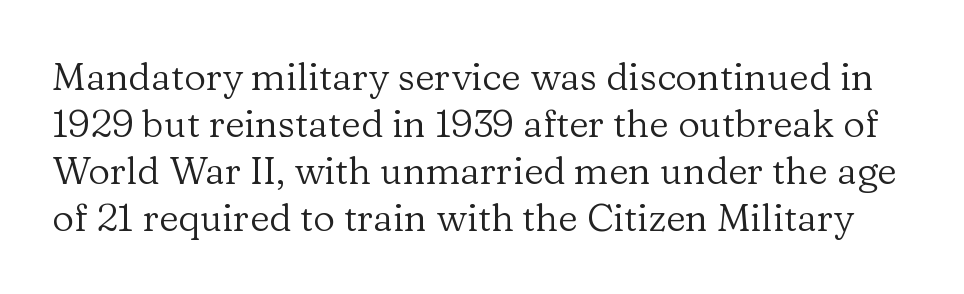
{"serif": "yes", "italic": "no", "bold": "no", "weight": "regular", "width": "normal", "stroke_contrast": "low", "x_height": "medium", "monospaced": "no", "underline": "no", "line_spacing_ratio": 1.24, "letter_spacing": "normal", "letter_spacing_em": 0.0, "glyph_px": 38}
